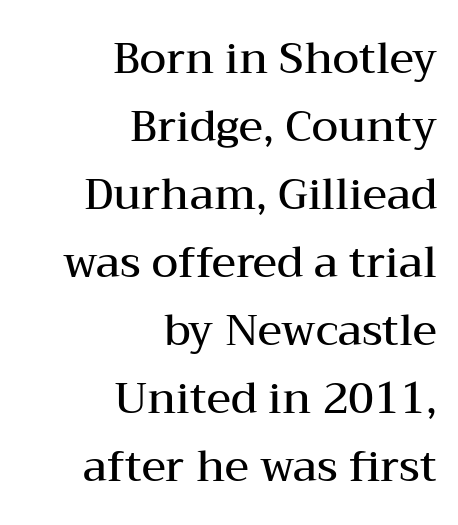
Vertical spacing — default. Has an underline been added? It has not. Each letter keeps its own natural width here, so spacing adapts to shape. Examine the stroke ends and you'll spot serifs. Vertical strokes here are truly vertical. Each word holds together tightly as a unit, with standard inter-letter gaps.
